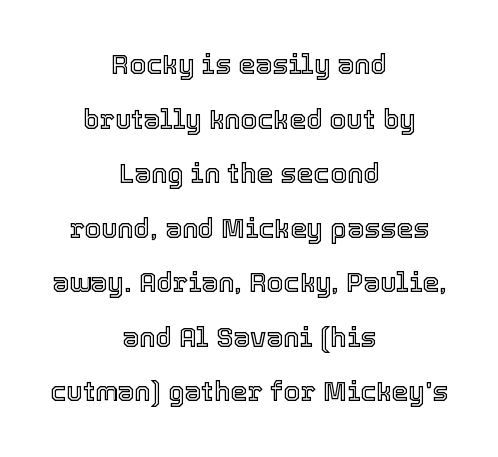
Q: Is the text italic (slanted)? A: No, it is upright.
Q: Is the text underlined? A: No.
Q: How is the paragraph aligned? A: Centered.
Q: Is the spacing between letters normal or unusually wide? A: Normal.
Q: Is the spacing between lines tight, normal or loose? A: Loose.
